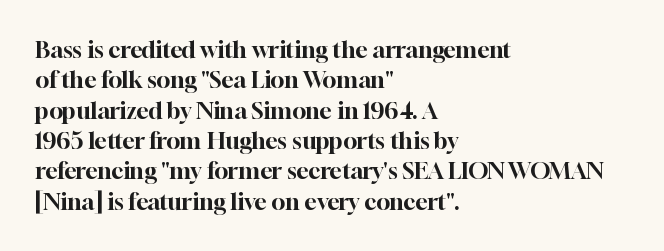
Q: Is the text italic (slanted)? A: No, it is upright.
Q: Is the text underlined? A: No.
Q: How is the paragraph aligned? A: Left-aligned.
Q: Is the spacing between letters normal or unusually wide? A: Normal.
Q: Is the spacing between lines tight, normal or loose? A: Normal.
